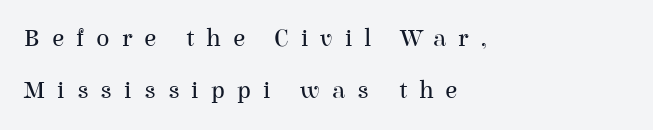
{"italic": "no", "bold": "no", "underline": "no", "align": "left", "line_spacing": "loose", "line_spacing_ratio": 2.1, "letter_spacing": "wide", "letter_spacing_em": 0.48, "glyph_px": 25}
